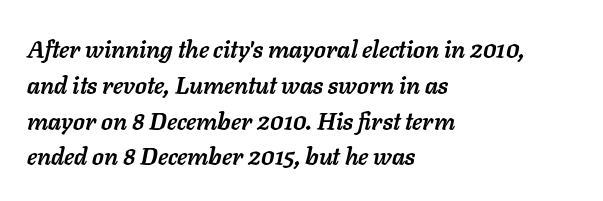
Q: Is the text bold? A: Yes.
Q: Is the text italic (slanted)? A: Yes, it leans right by about 11 degrees.
Q: Is the text underlined? A: No.
Q: How is the paragraph aligned? A: Left-aligned.
Q: Is the spacing between letters normal or unusually wide? A: Normal.
Q: Is the spacing between lines tight, normal or loose? A: Normal.
